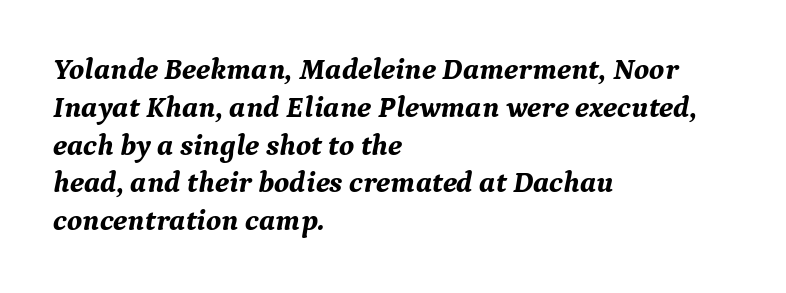
{"serif": "yes", "italic": "yes", "lean": "right", "slant_degrees": 9, "bold": "yes", "weight": "bold", "width": "normal", "stroke_contrast": "medium", "x_height": "medium", "monospaced": "no", "underline": "no", "align": "left", "line_spacing": "normal", "line_spacing_ratio": 1.26, "letter_spacing": "normal", "letter_spacing_em": 0.0, "glyph_px": 30}
